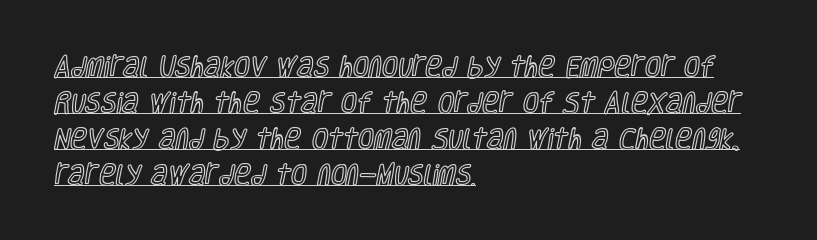
Q: Is the text italic (slanted)? A: Yes.
Q: Is the text underlined? A: Yes.
Q: How is the paragraph aligned? A: Left-aligned.
Q: Is the spacing between letters normal or unusually wide? A: Normal.
Q: Is the spacing between lines tight, normal or loose? A: Normal.
